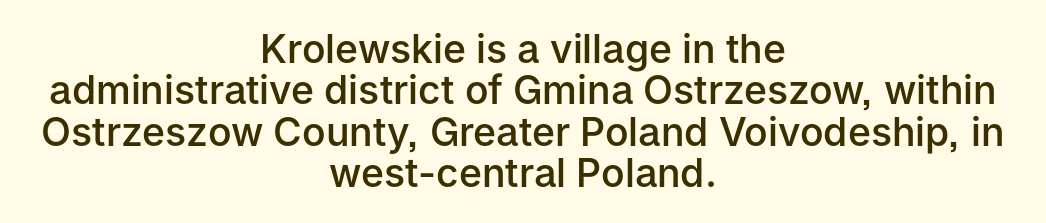
Q: Is the text bold? A: Semi-bold.
Q: Is the text italic (slanted)? A: No, it is upright.
Q: Is the typeface a serif or a sans-serif typeface? A: Sans-serif.
Q: Is the text underlined? A: No.
Q: How is the paragraph aligned? A: Centered.
Q: Is the spacing between letters normal or unusually wide? A: Normal.
Q: Is the spacing between lines tight, normal or loose? A: Tight.
Q: Width (condensed, normal, or wide)? A: Normal.
Q: Stroke contrast? A: Low.
Q: x-height? A: Medium.
Q: Monospaced? A: No.
